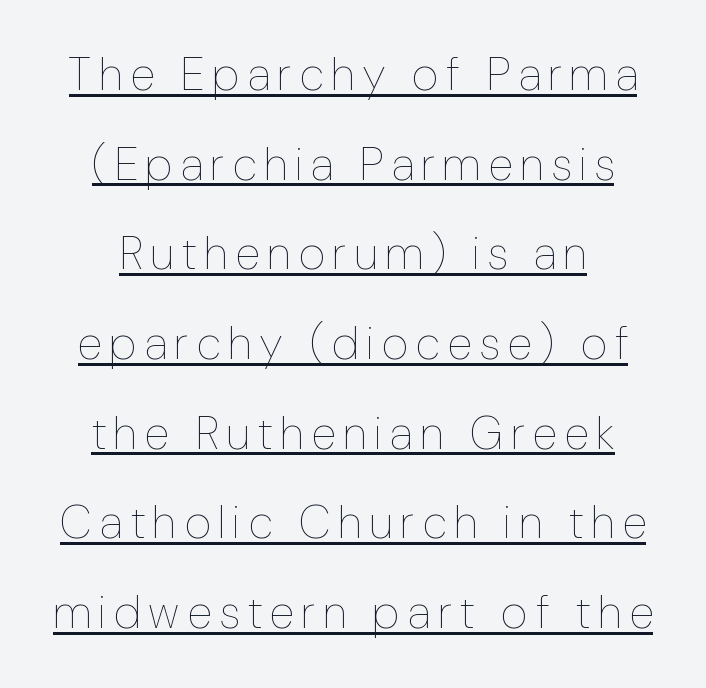
The image shows 46 px thin, condensed type, upright; set centered, loose line spacing (1.95x), unusually wide letter spacing (+0.2 em), underlined; low stroke contrast and a medium x-height.
